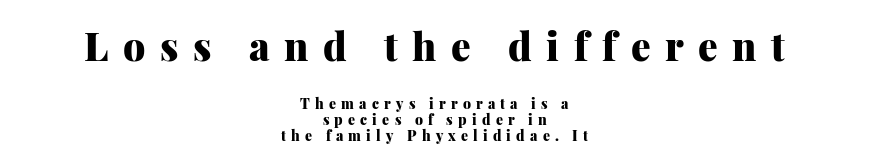
Q: Is the text bold? A: Yes.
Q: Is the text italic (slanted)? A: No, it is upright.
Q: Is the typeface a serif or a sans-serif typeface? A: Serif.
Q: Is the text underlined? A: No.
Q: How is the paragraph aligned? A: Centered.
Q: Is the spacing between letters normal or unusually wide? A: Unusually wide.
Q: Is the spacing between lines tight, normal or loose? A: Tight.
Q: Which block of text is set in a larger size, the first (top) or the second (bottom)? A: The first (top) one.
Q: Width (condensed, normal, or wide)? A: Normal.
Q: Stroke contrast? A: Medium.
Q: x-height? A: Medium.
Q: Monospaced? A: No.
